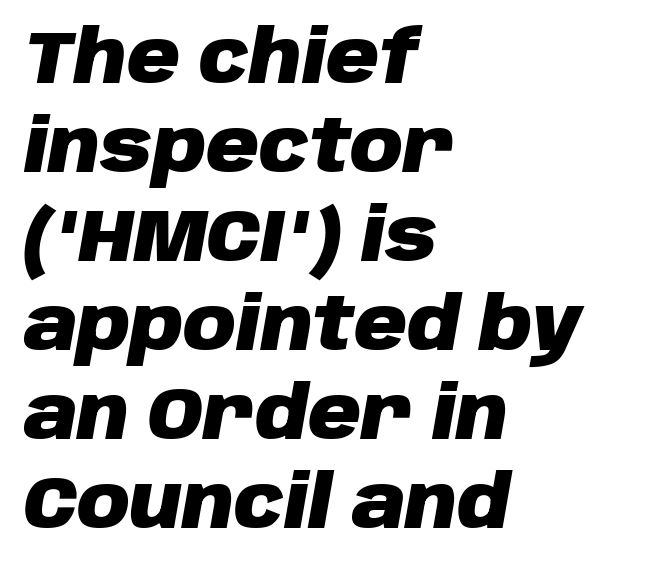
The image shows 73 px heavy type, italic (leaning right); set left-aligned, line spacing 1.22x, normal letter spacing, not underlined; low stroke contrast and a large x-height.
